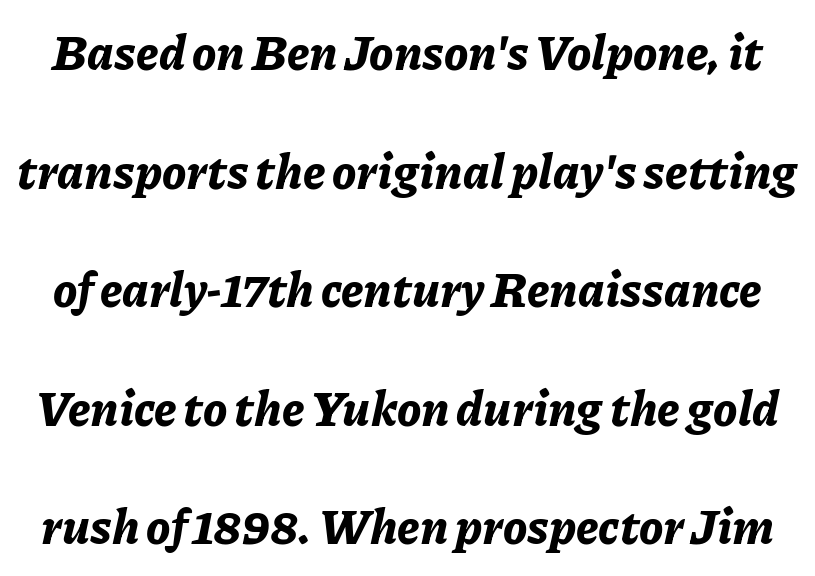
{"italic": "yes", "lean": "right", "slant_degrees": 11, "bold": "yes", "weight": "bold", "width": "normal", "stroke_contrast": "low", "x_height": "medium", "monospaced": "no", "underline": "no", "line_spacing": "loose", "line_spacing_ratio": 2.47, "letter_spacing": "normal", "letter_spacing_em": 0.0, "glyph_px": 48}
